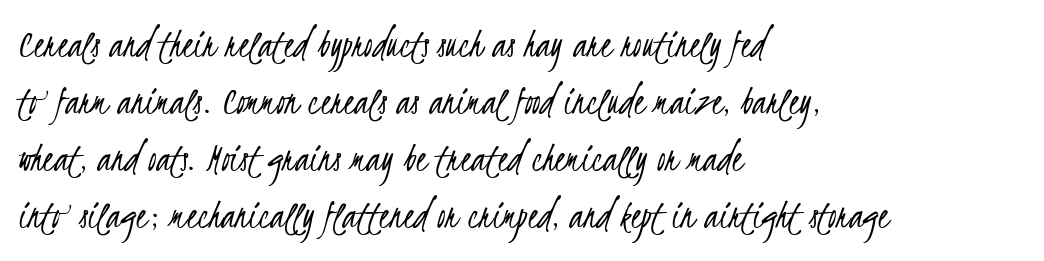
Is the block centered? No — it sits flush against the left margin. Rule under the text: the space is simply empty. Default kerning and tracking; the words read as compact shapes. Successive baselines arrive at the customary interval.
